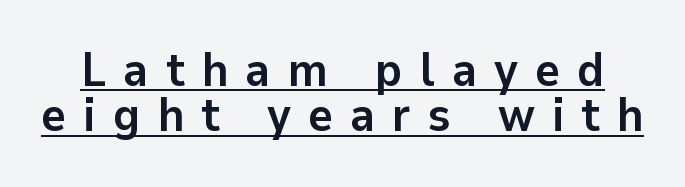
{"serif": "no", "italic": "no", "bold": "yes", "weight": "semibold", "width": "normal", "stroke_contrast": "low", "x_height": "medium", "monospaced": "no", "underline": "yes", "line_spacing": "tight", "line_spacing_ratio": 0.96, "letter_spacing": "wide", "letter_spacing_em": 0.37, "glyph_px": 47}
